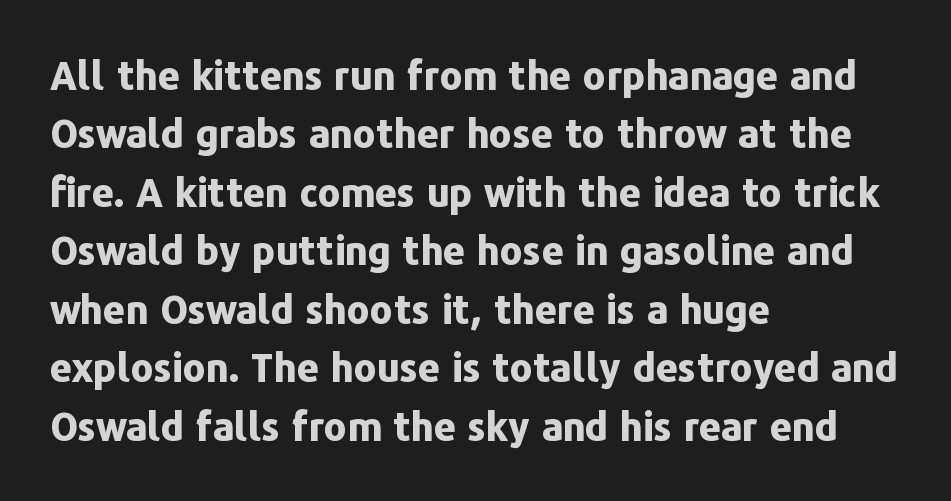
Q: Is the text bold? A: Yes.
Q: Is the text italic (slanted)? A: No, it is upright.
Q: Is the typeface a serif or a sans-serif typeface? A: Sans-serif.
Q: Is the text underlined? A: No.
Q: How is the paragraph aligned? A: Left-aligned.
Q: Is the spacing between letters normal or unusually wide? A: Normal.
Q: Is the spacing between lines tight, normal or loose? A: Normal.
Q: Width (condensed, normal, or wide)? A: Normal.
Q: Stroke contrast? A: Low.
Q: x-height? A: Medium.
Q: Monospaced? A: No.
